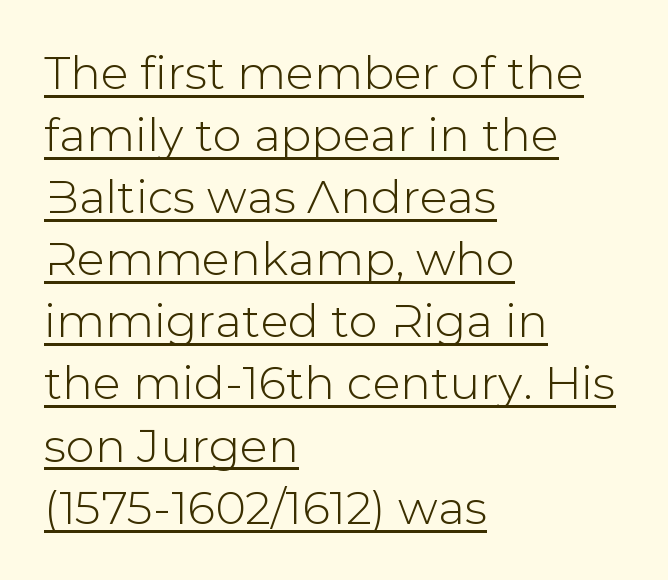
Q: Is the text italic (slanted)? A: No, it is upright.
Q: Is the typeface a serif or a sans-serif typeface? A: Sans-serif.
Q: Is the text underlined? A: Yes.
Q: How is the paragraph aligned? A: Left-aligned.
Q: Is the spacing between letters normal or unusually wide? A: Normal.
Q: Is the spacing between lines tight, normal or loose? A: Normal.
Q: Width (condensed, normal, or wide)? A: Normal.
Q: Stroke contrast? A: Low.
Q: x-height? A: Medium.
Q: Monospaced? A: No.
